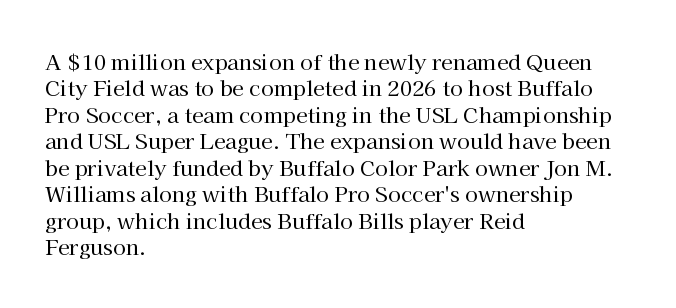
Q: Is the text bold? A: No.
Q: Is the text italic (slanted)? A: No, it is upright.
Q: Is the text underlined? A: No.
Q: How is the paragraph aligned? A: Left-aligned.
Q: Is the spacing between letters normal or unusually wide? A: Normal.
Q: Is the spacing between lines tight, normal or loose? A: Normal.
